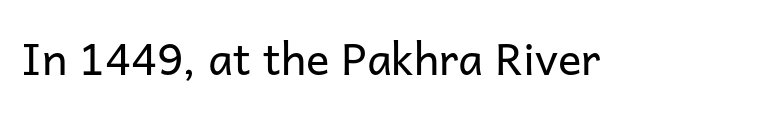
Q: Is the text bold? A: No.
Q: Is the text italic (slanted)? A: No, it is upright.
Q: Is the typeface a serif or a sans-serif typeface? A: Sans-serif.
Q: Is the text underlined? A: No.
Q: Is the spacing between letters normal or unusually wide? A: Normal.
Q: Width (condensed, normal, or wide)? A: Normal.
Q: Stroke contrast? A: Low.
Q: x-height? A: Medium.
Q: Monospaced? A: No.
